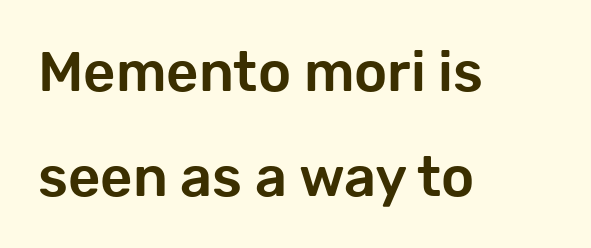
Q: Is the text italic (slanted)? A: No, it is upright.
Q: Is the typeface a serif or a sans-serif typeface? A: Sans-serif.
Q: Is the text underlined? A: No.
Q: How is the paragraph aligned? A: Left-aligned.
Q: Is the spacing between letters normal or unusually wide? A: Normal.
Q: Width (condensed, normal, or wide)? A: Normal.
Q: Stroke contrast? A: Low.
Q: x-height? A: Medium.
Q: Monospaced? A: No.
